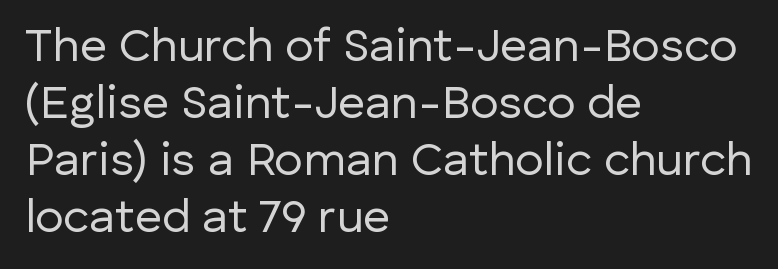
The image shows 47 px regular-weight sans-serif type, upright; set left-aligned, line spacing 1.21x, normal letter spacing, not underlined; low stroke contrast and a medium x-height.
